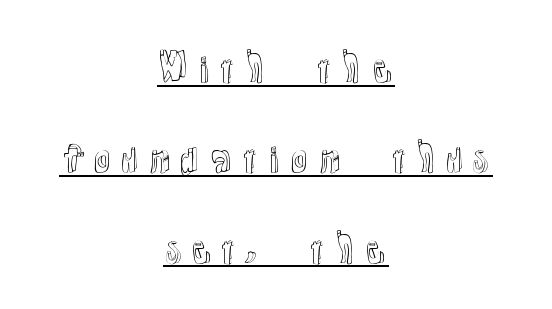
The passage shown is typed in a proportional face where columns would drift. These lines were composed using upright roman letters. Centered paragraph, ragged on both sides. The vertical gap from one line to the next is large. Has an underline been added? It has.
